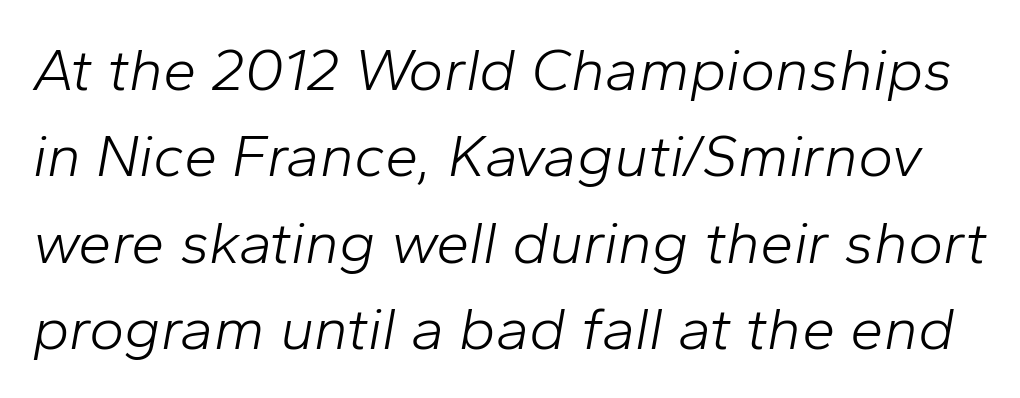
Q: Is the text bold? A: No.
Q: Is the text italic (slanted)? A: Yes, it leans right by about 10 degrees.
Q: Is the text underlined? A: No.
Q: Is the spacing between letters normal or unusually wide? A: Normal.
Q: Is the spacing between lines tight, normal or loose? A: Normal.
Q: Width (condensed, normal, or wide)? A: Normal.
Q: Stroke contrast? A: Low.
Q: x-height? A: Medium.
Q: Monospaced? A: No.
